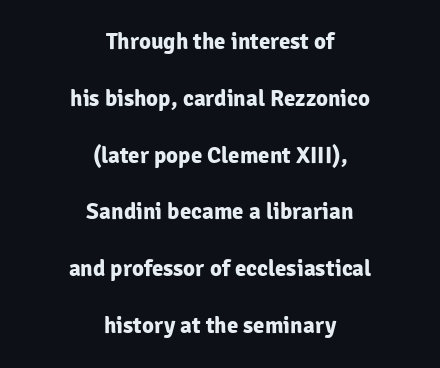
The image shows 23 px bold type, upright; set centered, loose line spacing (2.47x), normal letter spacing, not underlined.
